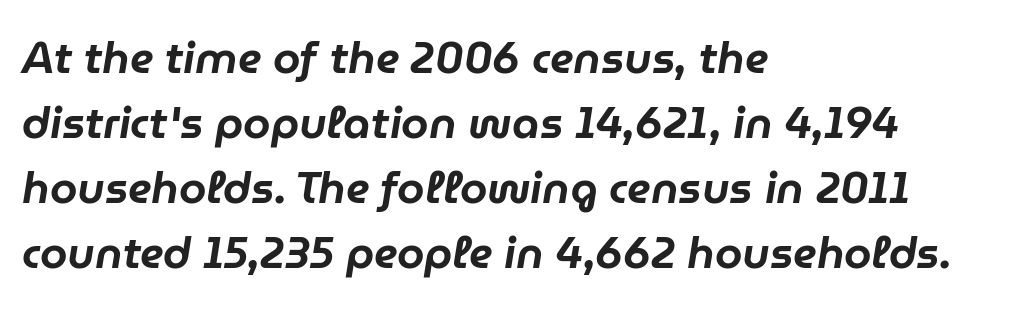
The type is set solid horizontally, with unmodified tracking. The string is rendered with underlining switched off. There's an unmistakable incline to the writing here. These lines stack with their left ends in a neat column. Summary of vertical rhythm: regular, with standard interline spacing. Note the varied advance widths — an 'i' is clearly narrower than an 'm'.
